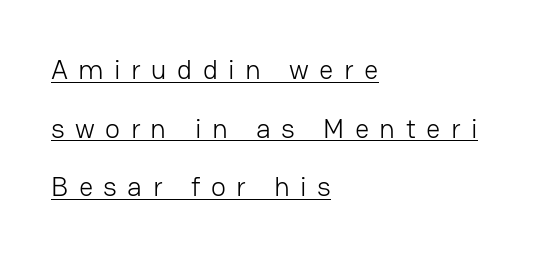
The image shows 28 px light sans-serif type, upright; set left-aligned, loose line spacing (2.09x), unusually wide letter spacing (+0.37 em), underlined; low stroke contrast and a medium x-height.
